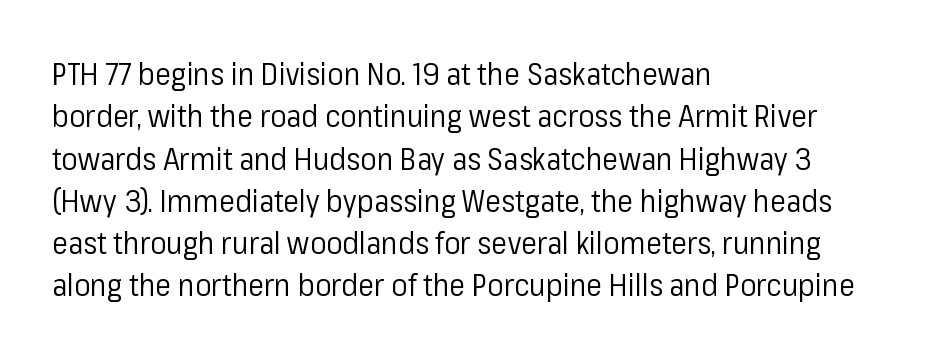
The image shows 30 px regular-weight sans-serif type, upright; set left-aligned, normal line spacing (1.41x), normal letter spacing, not underlined; low stroke contrast and a medium x-height.
